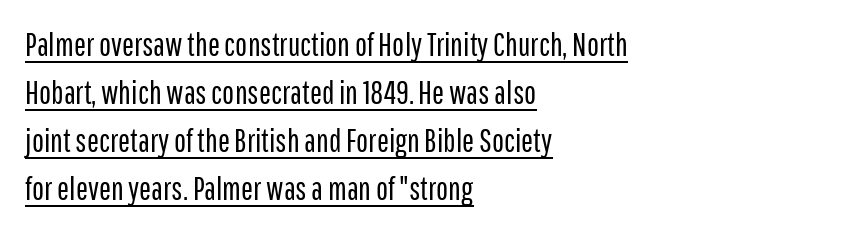
Q: Is the text bold? A: No.
Q: Is the text italic (slanted)? A: No, it is upright.
Q: Is the typeface a serif or a sans-serif typeface? A: Sans-serif.
Q: Is the text underlined? A: Yes.
Q: How is the paragraph aligned? A: Left-aligned.
Q: Is the spacing between letters normal or unusually wide? A: Normal.
Q: Is the spacing between lines tight, normal or loose? A: Normal.
Q: Width (condensed, normal, or wide)? A: Condensed.
Q: Stroke contrast? A: Low.
Q: x-height? A: Medium.
Q: Monospaced? A: No.
